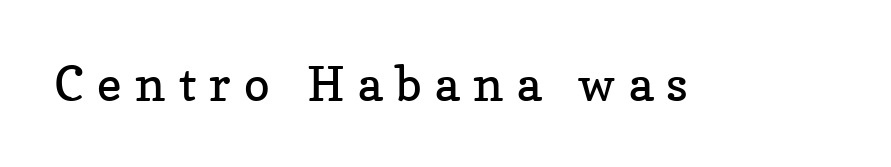
{"serif": "yes", "italic": "no", "bold": "no", "weight": "regular", "width": "normal", "stroke_contrast": "low", "x_height": "medium", "monospaced": "no", "underline": "no", "letter_spacing": "wide", "letter_spacing_em": 0.28, "glyph_px": 48}
